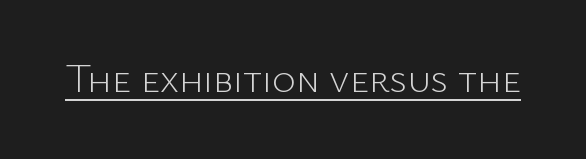
Q: Is the text bold? A: No.
Q: Is the text italic (slanted)? A: No, it is upright.
Q: Is the typeface a serif or a sans-serif typeface? A: Sans-serif.
Q: Is the text underlined? A: Yes.
Q: Is the spacing between letters normal or unusually wide? A: Normal.
Q: Width (condensed, normal, or wide)? A: Normal.
Q: Stroke contrast? A: Low.
Q: x-height? A: Medium.
Q: Monospaced? A: No.
